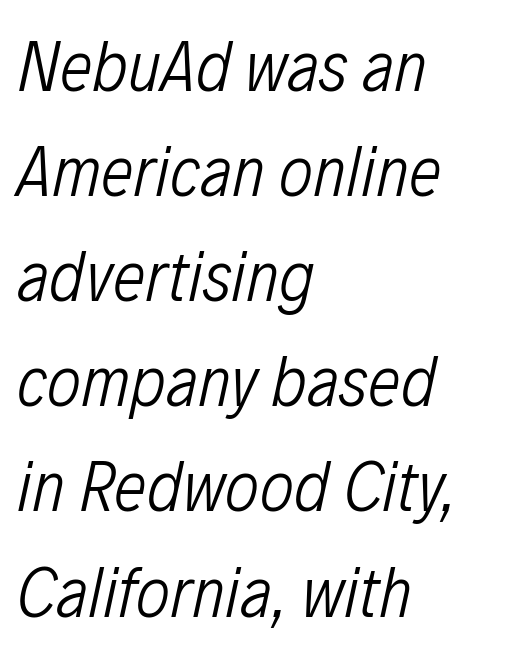
Q: Is the text bold? A: No.
Q: Is the text italic (slanted)? A: Yes, it leans right by about 12 degrees.
Q: Is the text underlined? A: No.
Q: How is the paragraph aligned? A: Left-aligned.
Q: Is the spacing between letters normal or unusually wide? A: Normal.
Q: Is the spacing between lines tight, normal or loose? A: Normal.
Q: Width (condensed, normal, or wide)? A: Condensed.
Q: Stroke contrast? A: Low.
Q: x-height? A: Medium.
Q: Monospaced? A: No.
